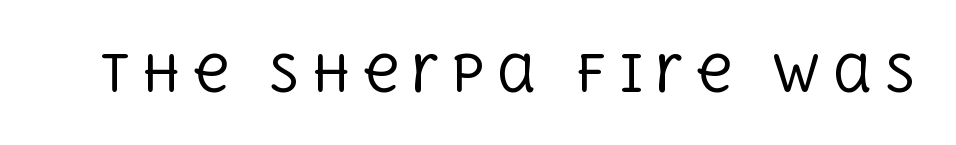
{"serif": "yes", "italic": "no", "bold": "no", "weight": "regular", "width": "normal", "x_height": "large", "monospaced": "no", "underline": "no", "letter_spacing": "wide", "letter_spacing_em": 0.24, "glyph_px": 50}
